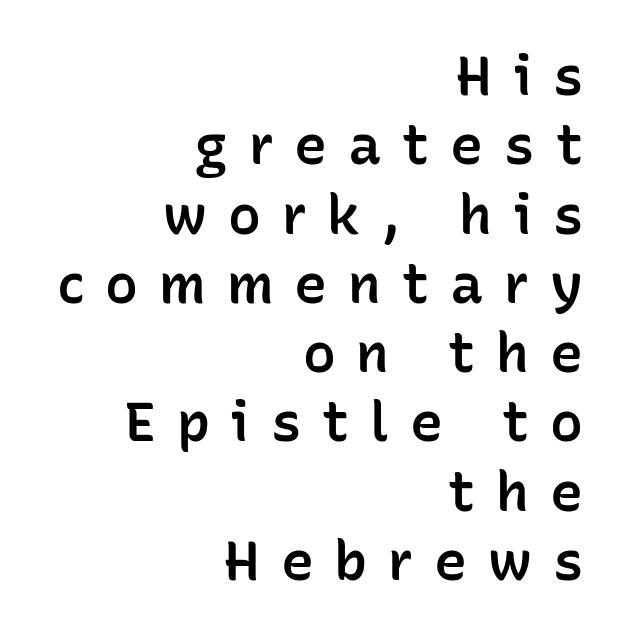
Notice how the stems are strictly vertical — no italics here. Does the weight exceed regular? Yes, but only to semibold. Typographically, this falls in the sans-serif category. Anything drawn beneath the words? Only blank space. Loose tracking; the words dissolve into strings of separated letters. The rendering uses natural spacing where letterforms have individual widths.
